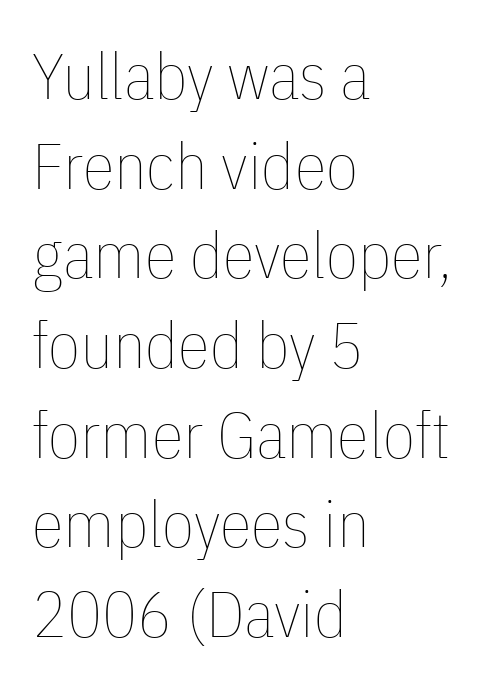
The typography opts for an upright posture over an oblique one. Has an underline been added? It has not. The strokes carry an ordinary text weight at most. Note the varied advance widths — an 'i' is clearly narrower than an 'm'. Is the block centered? No — it sits flush against the left margin. Baseline-to-baseline distance is the conventional proportion of letter height.
